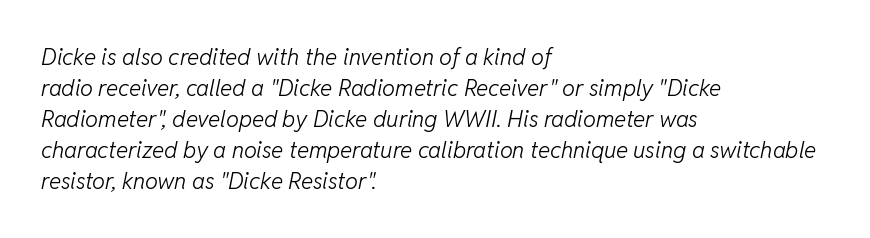
Is the block centered? No — it sits flush against the left margin. A quiet, ordinary-to-light weight characterises the typeface. Between one letter and the next there's only the usual sliver of space. These lines were composed using italics. The lines sit at an ordinary, default distance from one another.
